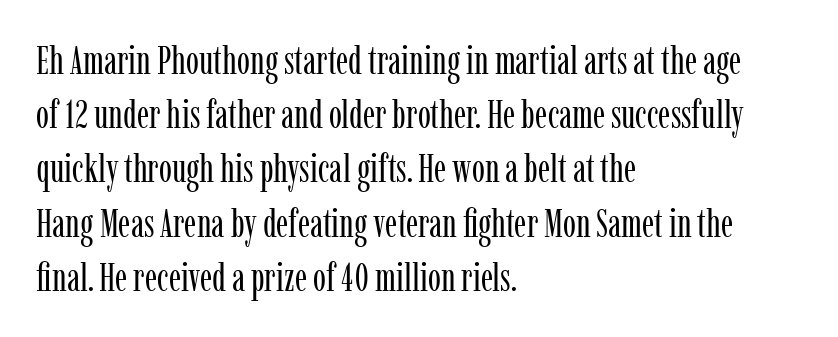
The image shows 39 px regular-weight, condensed serif type, upright; set left-aligned, normal line spacing (1.39x), normal letter spacing, not underlined; low stroke contrast and a medium x-height.
